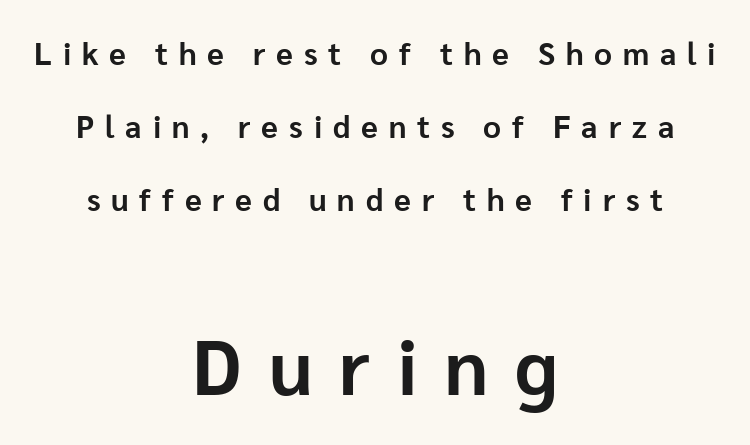
The image shows 77 px bold sans-serif type, upright; set centered, loose line spacing (2.36x), unusually wide letter spacing (+0.35 em), not underlined; the second (bottom) block is 2.48x larger; low stroke contrast and a medium x-height.
